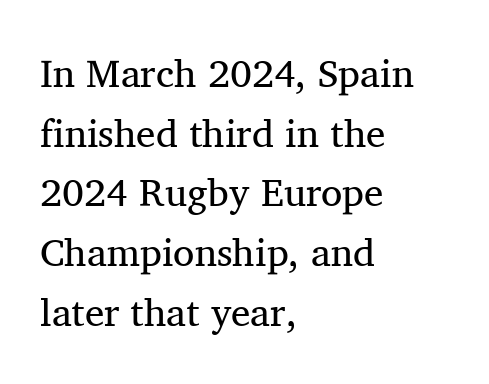
{"serif": "yes", "italic": "no", "bold": "no", "weight": "regular", "width": "normal", "stroke_contrast": "medium", "x_height": "medium", "monospaced": "no", "underline": "no", "align": "left", "line_spacing": "normal", "line_spacing_ratio": 1.53, "letter_spacing": "normal", "letter_spacing_em": 0.0, "glyph_px": 39}
